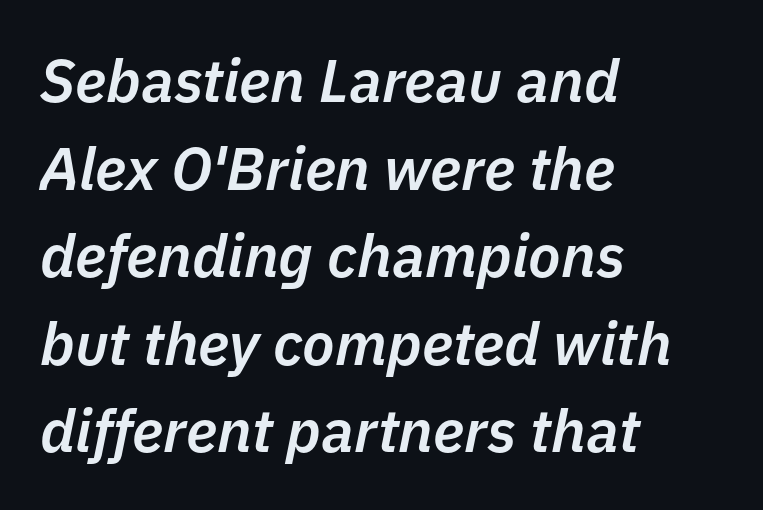
Each letter keeps its own natural width here, so spacing adapts to shape. The glyphs are unaccompanied by any horizontal stroke below them. The space between consecutive lines is moderate. In CSS terms this would be text-align: left. In terms of letterspacing, this is plain default setting. Looking at the ascenders, they clearly lean.
